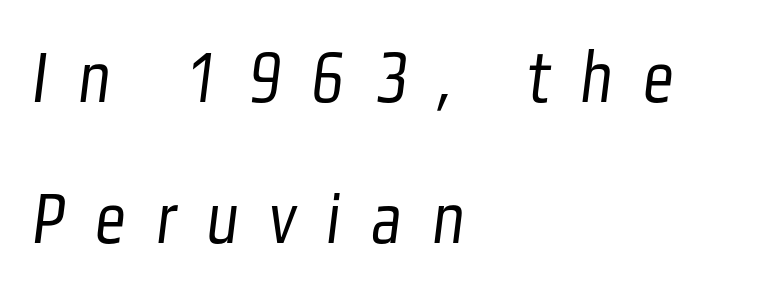
This rendering features lettering with no underline. These lines stack with their left ends in a neat column. What kind of face is this? One without serifs — a sans. Varying glyph widths throughout — classic text-font behaviour. These lines have a slow, spaced-out rhythm from letter to letter.
